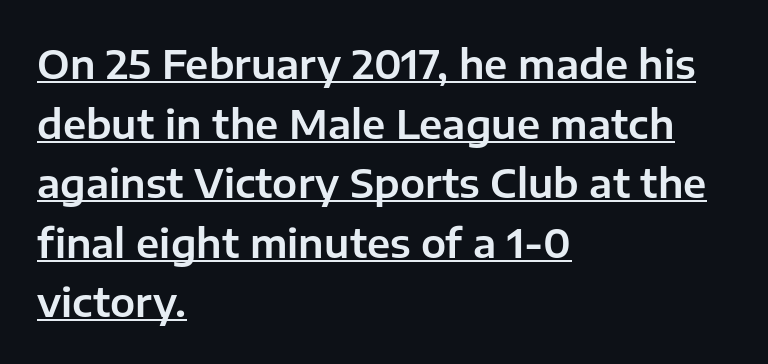
The lines are quadded left. Horizontal bands of white between lines are of average thickness. Proportional: the letters do not fall into vertical columns. These lines are composed in type without serifs. The specimen reads as upright at a glance.
